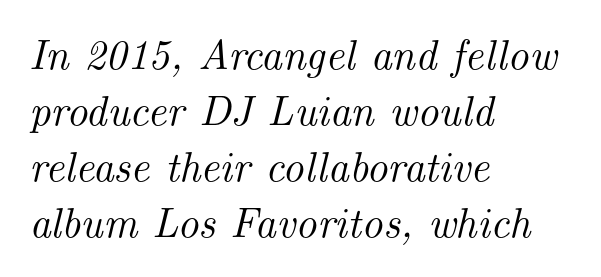
Q: Is the text italic (slanted)? A: Yes, it leans right by about 14 degrees.
Q: Is the typeface a serif or a sans-serif typeface? A: Serif.
Q: Is the text underlined? A: No.
Q: How is the paragraph aligned? A: Left-aligned.
Q: Is the spacing between letters normal or unusually wide? A: Normal.
Q: Is the spacing between lines tight, normal or loose? A: Normal.
Q: Width (condensed, normal, or wide)? A: Normal.
Q: Stroke contrast? A: Medium.
Q: x-height? A: Small.
Q: Monospaced? A: No.
